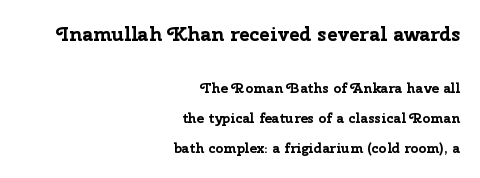
{"italic": "no", "bold": "yes", "underline": "no", "align": "right", "line_spacing": "loose", "line_spacing_ratio": 2.12, "letter_spacing": "normal", "letter_spacing_em": 0.0, "larger_block": "first", "size_ratio": 1.43, "glyph_px": 20}
